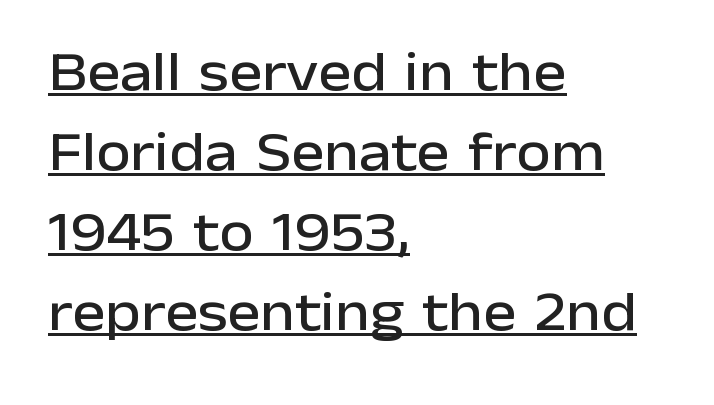
The image shows 56 px sans-serif type, upright; set left-aligned, normal line spacing (1.43x), normal letter spacing, underlined; low stroke contrast and a medium x-height.
